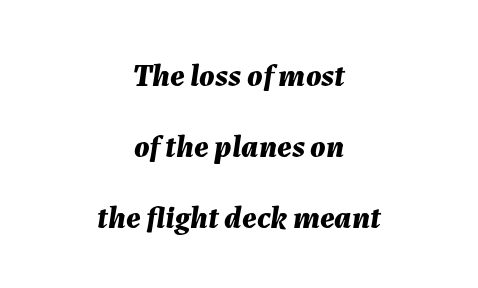
The image shows 32 px bold type, italic (leaning right); set centered, loose line spacing (2.22x), normal letter spacing, not underlined; medium stroke contrast and a medium x-height.
